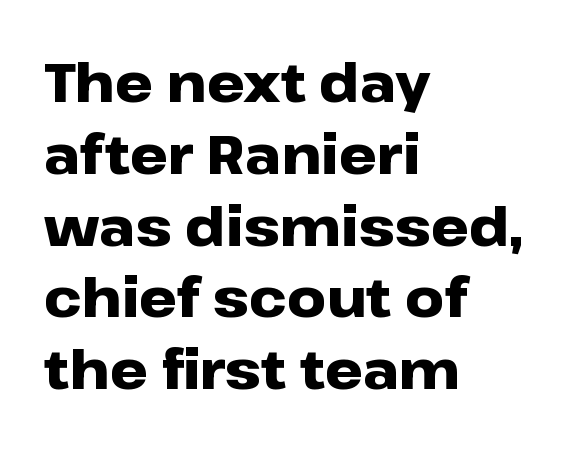
Leading matches the norm, producing a regular column. Just letters on the line, the space beneath them empty. This rendering uses left alignment, leaving the right contour irregular. It's the straight-up-and-down kind of type. Tracking here is standard; glyphs follow each other at the usual distance. Each glyph is drawn with heavy, bold strokes.
